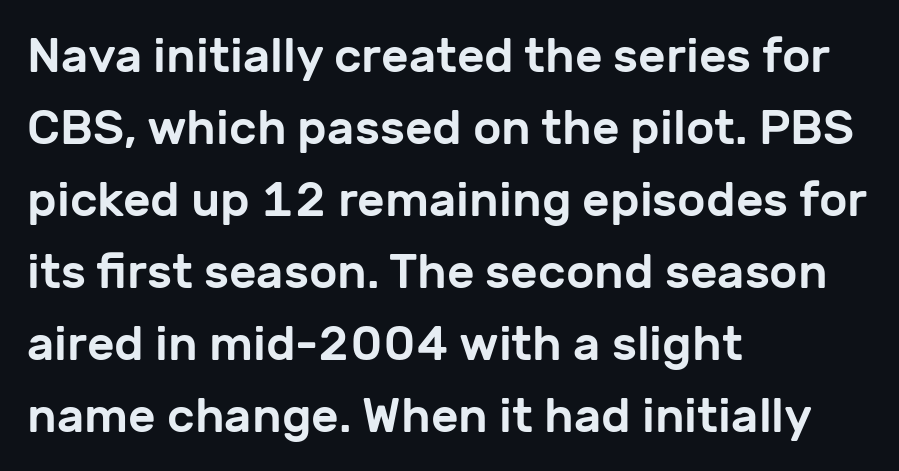
Underline: absent. Characters follow at the spacing the type designer built in. The block of text has a typical density, with ordinary space between rows. Note the varied advance widths — an 'i' is clearly narrower than an 'm'. In terms of letterform style, serifs are entirely absent. The passage is arranged the way most books set body copy — flush left.
